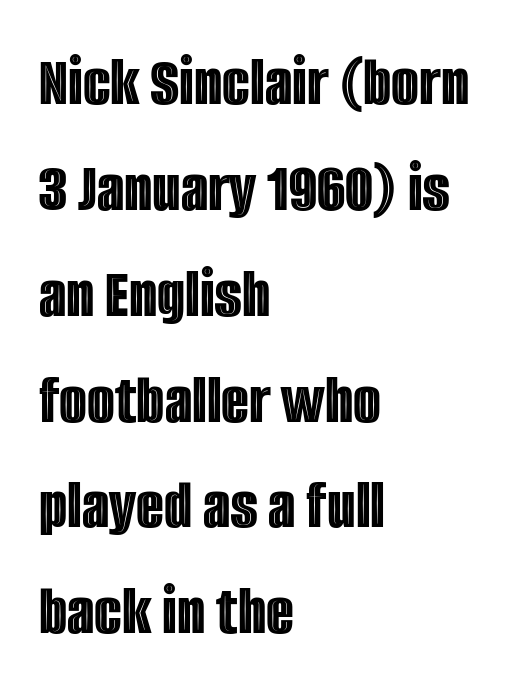
The image shows 72 px condensed type, upright; set left-aligned, normal line spacing (1.47x), normal letter spacing, not underlined; a large x-height.
